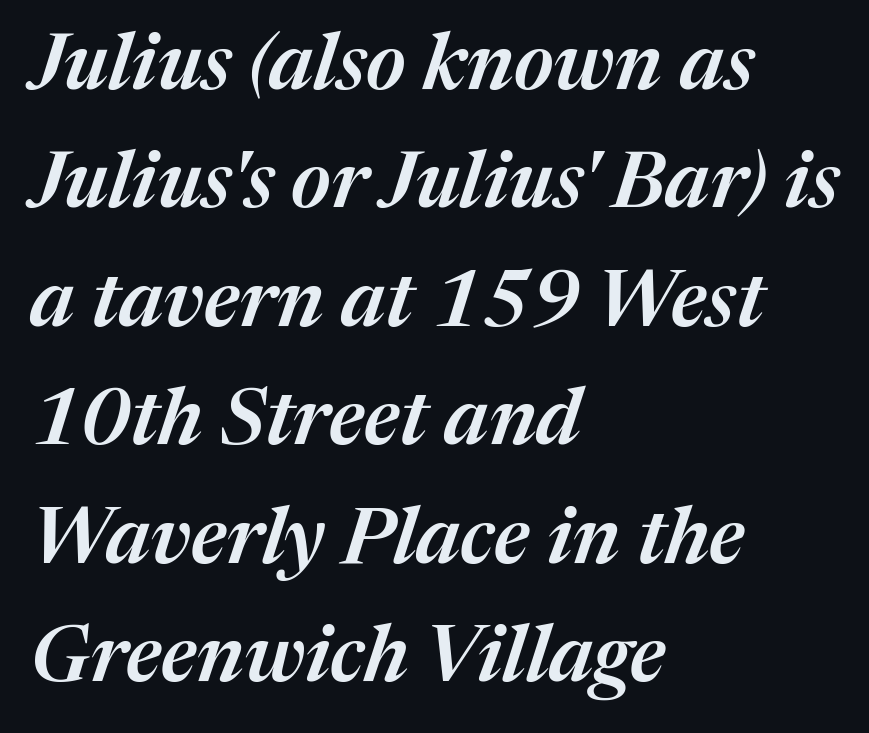
The line texture is even and compact thanks to regular tracking. Caption: semibold face, moderately heavy strokes. Letters rest on an invisible, unmarked baseline. Italic? Definitely — the glyphs are oblique.
